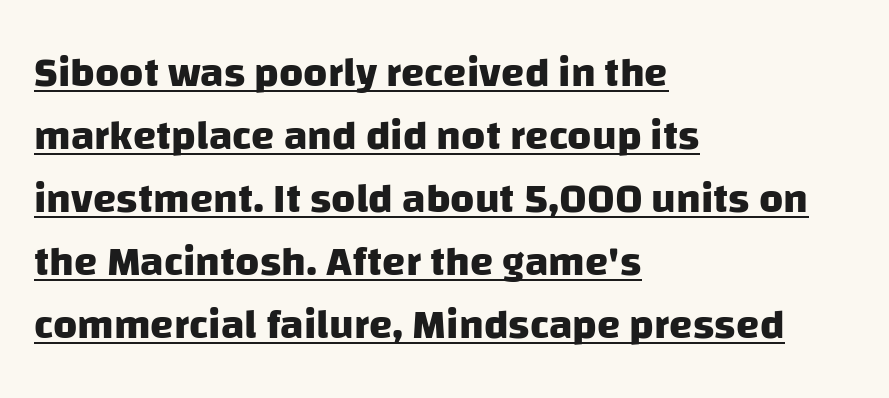
The image shows 42 px heavy sans-serif type; set left-aligned, normal line spacing (1.5x), normal letter spacing, underlined; low stroke contrast and a large x-height.
